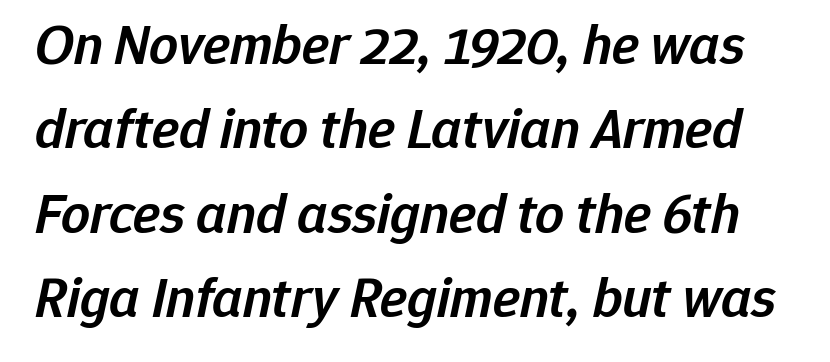
Q: Is the text bold? A: Semi-bold.
Q: Is the text italic (slanted)? A: Yes, it leans right by about 12 degrees.
Q: Is the text underlined? A: No.
Q: Is the spacing between letters normal or unusually wide? A: Normal.
Q: Is the spacing between lines tight, normal or loose? A: Normal.
Q: Width (condensed, normal, or wide)? A: Normal.
Q: Stroke contrast? A: Low.
Q: x-height? A: Medium.
Q: Monospaced? A: No.
